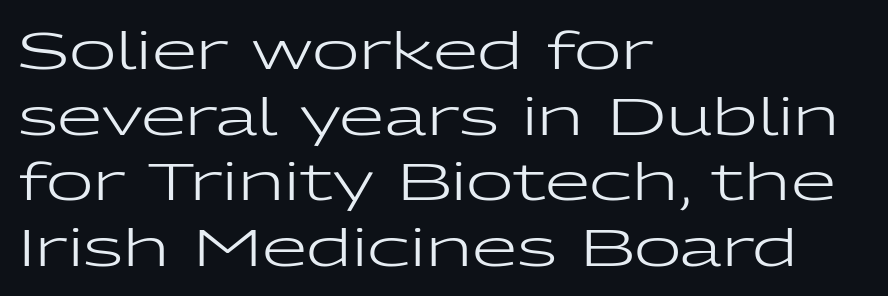
{"serif": "no", "italic": "no", "bold": "no", "weight": "regular", "width": "wide", "stroke_contrast": "low", "x_height": "medium", "monospaced": "no", "underline": "no", "align": "left", "line_spacing": "normal", "line_spacing_ratio": 1.26, "letter_spacing": "normal", "letter_spacing_em": 0.0, "glyph_px": 52}
